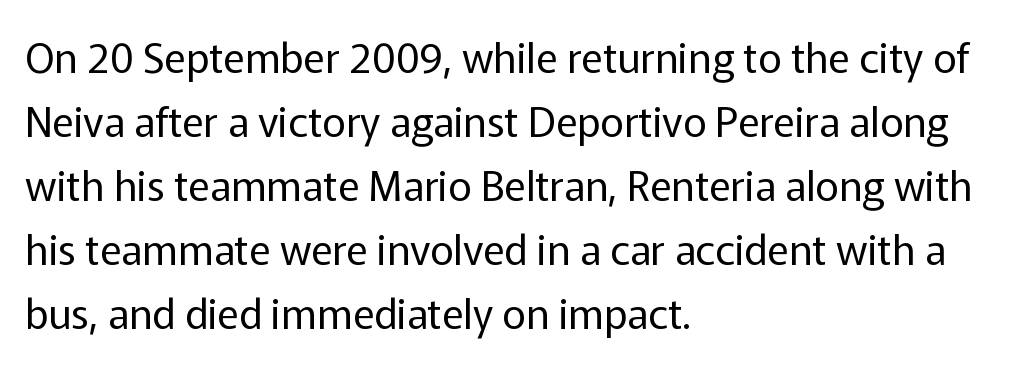
A typesetter would call this leading conventional body-copy spacing. Is the stroke heavy? The answer is a plain regular-or-lighter. Typographically, this falls in the sans-serif category. The passage shown is typed in a proportional face where columns would drift. Alignment: flush left.
